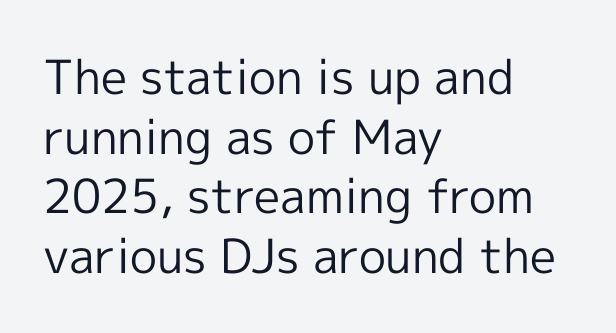
Q: Is the text bold? A: No.
Q: Is the text italic (slanted)? A: No, it is upright.
Q: Is the typeface a serif or a sans-serif typeface? A: Sans-serif.
Q: Is the text underlined? A: No.
Q: How is the paragraph aligned? A: Left-aligned.
Q: Is the spacing between letters normal or unusually wide? A: Normal.
Q: Is the spacing between lines tight, normal or loose? A: Normal.
Q: Width (condensed, normal, or wide)? A: Normal.
Q: x-height? A: Medium.
Q: Monospaced? A: No.
